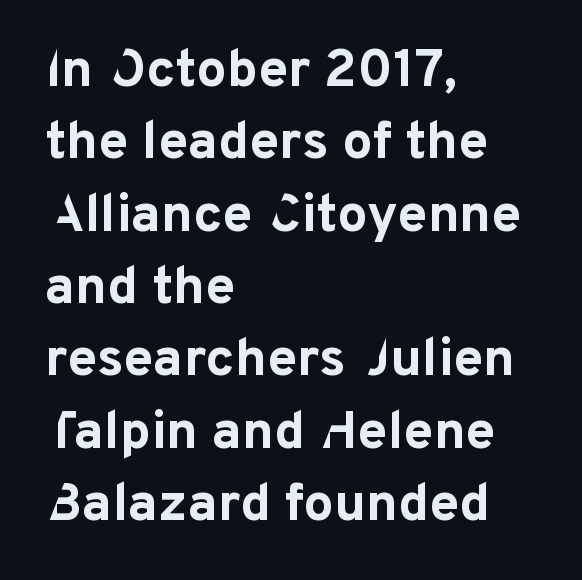
Q: Is the text bold? A: Yes.
Q: Is the text italic (slanted)? A: No, it is upright.
Q: Is the typeface a serif or a sans-serif typeface? A: Sans-serif.
Q: Is the text underlined? A: No.
Q: How is the paragraph aligned? A: Left-aligned.
Q: Is the spacing between letters normal or unusually wide? A: Normal.
Q: Is the spacing between lines tight, normal or loose? A: Normal.
Q: Width (condensed, normal, or wide)? A: Normal.
Q: Stroke contrast? A: Low.
Q: x-height? A: Medium.
Q: Monospaced? A: No.
